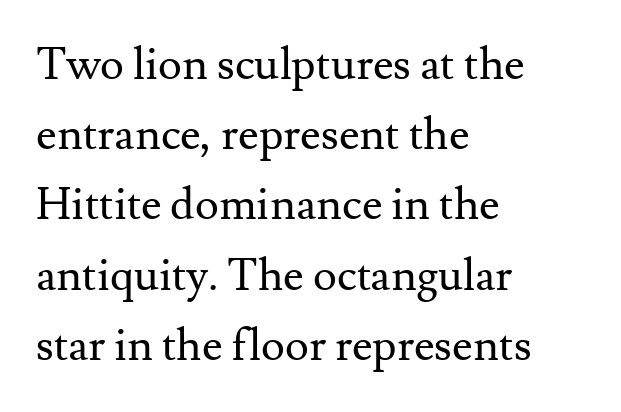
The image shows 45 px regular-weight serif type, upright; set left-aligned, normal line spacing (1.56x), normal letter spacing, not underlined; medium stroke contrast and a small x-height.
